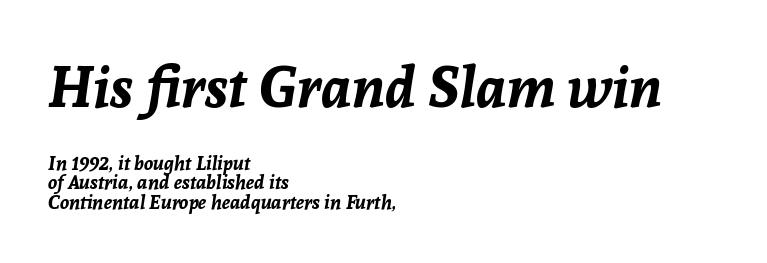
{"italic": "yes", "lean": "right", "slant_degrees": 8, "bold": "yes", "weight": "bold", "width": "normal", "stroke_contrast": "low", "x_height": "medium", "monospaced": "no", "underline": "no", "align": "left", "line_spacing": "tight", "line_spacing_ratio": 1.02, "letter_spacing": "normal", "letter_spacing_em": 0.0, "larger_block": "first", "size_ratio": 2.95, "glyph_px": 56}
